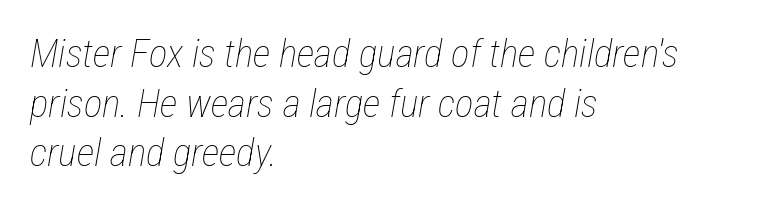
Alignment: flush left. Look at the tracking — it's just the regular setting, nothing added. The typeface has the unassuming heft of standard copy or less. Any mark beneath the type? The region is blank. The rendering applies a slant to the glyphs. If you measured baseline to baseline, you'd find a middling distance.
